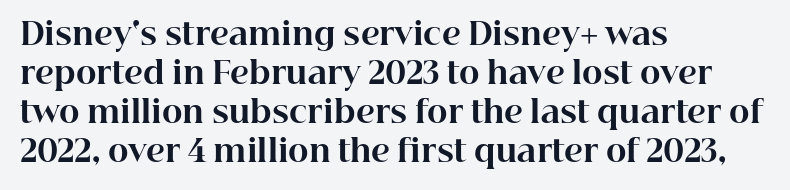
The image shows 31 px bold serif type, upright; set left-aligned, normal line spacing (1.26x), normal letter spacing, not underlined; high stroke contrast and a medium x-height.
